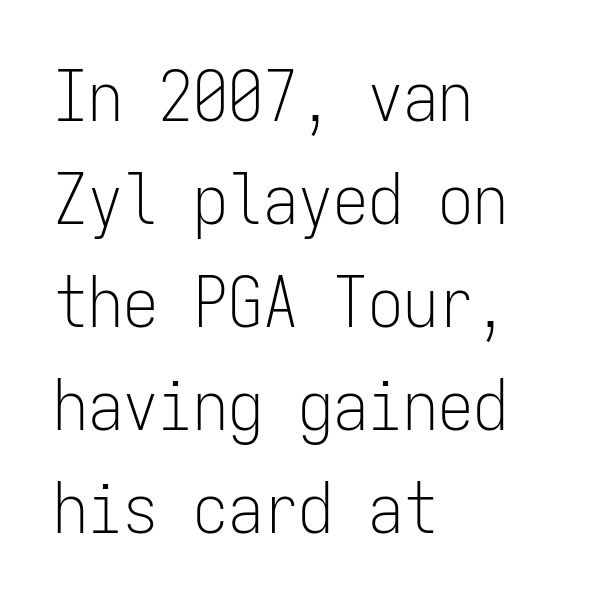
In CSS terms this would be text-align: left. You could call the tracking neutral — neither tight nor loose. Compared with a typical body face, this is equally light or lighter still. It's the straight-up-and-down kind of type. Line spacing here is normal.
